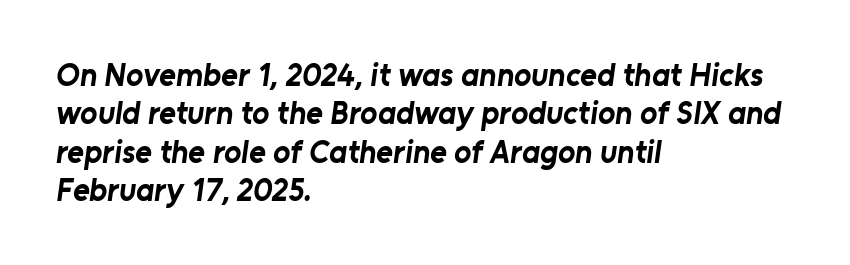
The image shows 32 px bold sans-serif type; set left-aligned, line spacing 1.2x, normal letter spacing, not underlined; low stroke contrast and a medium x-height.
